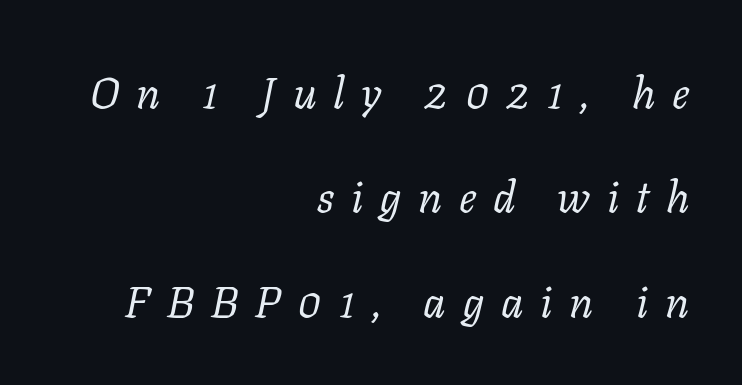
The image shows 44 px regular-weight serif type, italic (leaning right); set right-aligned, loose line spacing (2.37x), unusually wide letter spacing (+0.38 em), not underlined; low stroke contrast and a medium x-height.
